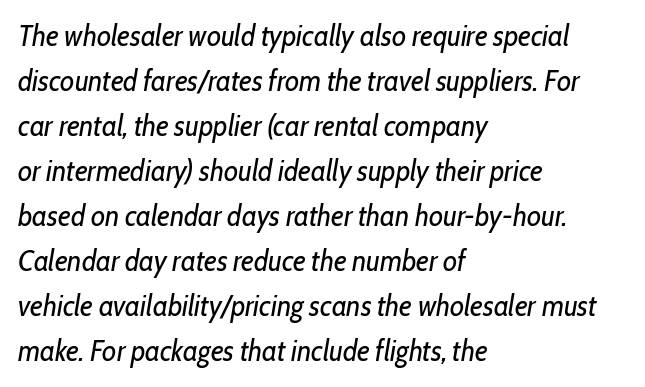
The image shows 29 px regular-weight, condensed type, italic (leaning right); set left-aligned, normal line spacing (1.55x), normal letter spacing, not underlined; low stroke contrast and a medium x-height.
